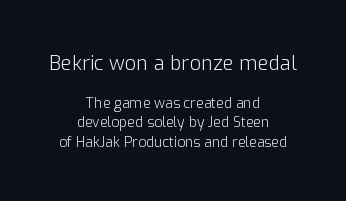
Which margin do the lines hug? Neither — every line sits in the middle. Clear beneath every line of the passage. Weight: regular or lighter. Inter-character spacing is left at the font's built-in metrics. If you drew a line through each stem, it would be perfectly vertical.
